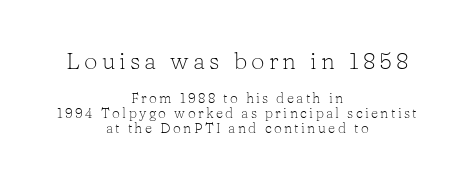
Q: Is the text bold? A: No.
Q: Is the text italic (slanted)? A: No, it is upright.
Q: Is the text underlined? A: No.
Q: How is the paragraph aligned? A: Centered.
Q: Is the spacing between lines tight, normal or loose? A: Tight.
Q: Which block of text is set in a larger size, the first (top) or the second (bottom)? A: The first (top) one.
